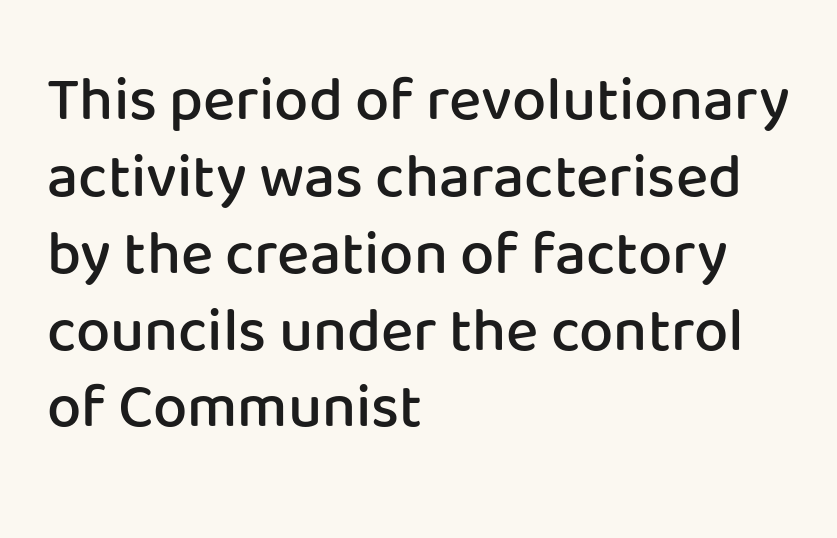
The image shows 61 px semibold sans-serif type, upright; set left-aligned, normal line spacing (1.26x), normal letter spacing, not underlined; low stroke contrast and a medium x-height.
